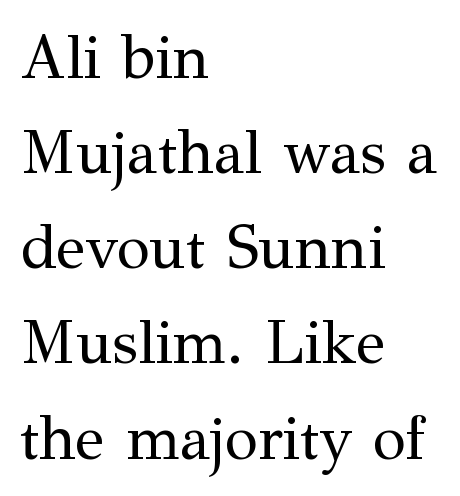
Quick note: not italic, upright. All the whitespace from short lines collects on the right. Inter-character spacing is left at the font's built-in metrics. The letterforms sit at book weight or below.
